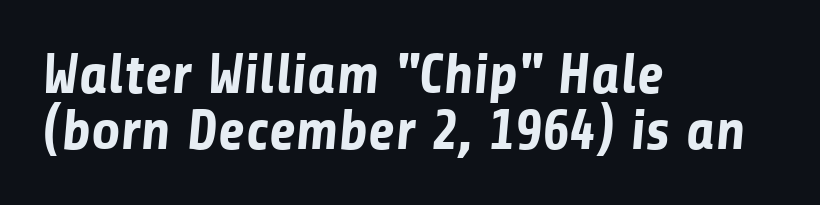
{"serif": "no", "bold": "yes", "weight": "bold", "width": "normal", "stroke_contrast": "low", "x_height": "medium", "monospaced": "no", "underline": "no", "align": "left", "line_spacing": "tight", "line_spacing_ratio": 0.98, "letter_spacing": "normal", "letter_spacing_em": 0.0, "glyph_px": 57}
